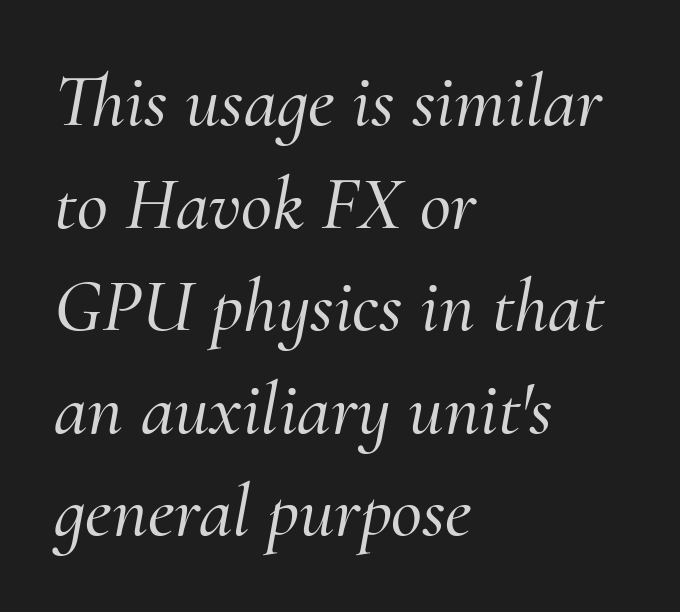
Q: Is the text italic (slanted)? A: Yes, it leans right by about 10 degrees.
Q: Is the typeface a serif or a sans-serif typeface? A: Serif.
Q: Is the text underlined? A: No.
Q: How is the paragraph aligned? A: Left-aligned.
Q: Is the spacing between letters normal or unusually wide? A: Normal.
Q: Is the spacing between lines tight, normal or loose? A: Normal.
Q: Width (condensed, normal, or wide)? A: Normal.
Q: Stroke contrast? A: Medium.
Q: x-height? A: Small.
Q: Monospaced? A: No.
